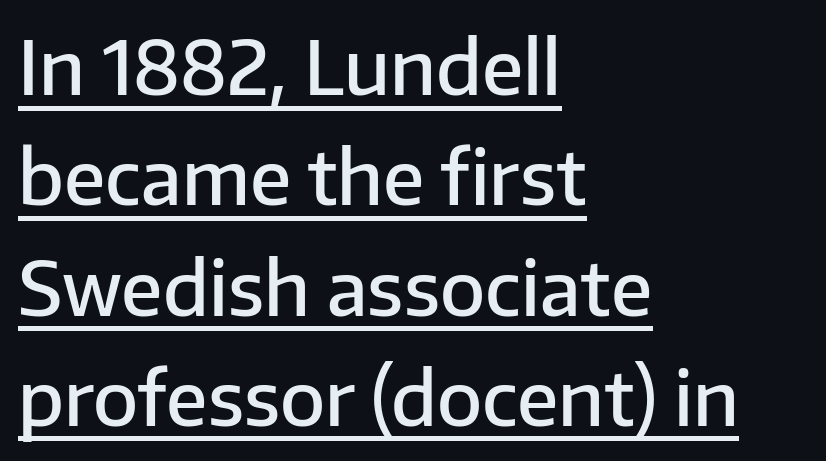
Check the space under the baseline: a stroke is drawn there. Line beginnings align vertically; line endings do not. Italic? Not at all — the glyphs are vertical. Compared with typical paragraphs, the rows here are spaced about the same.
